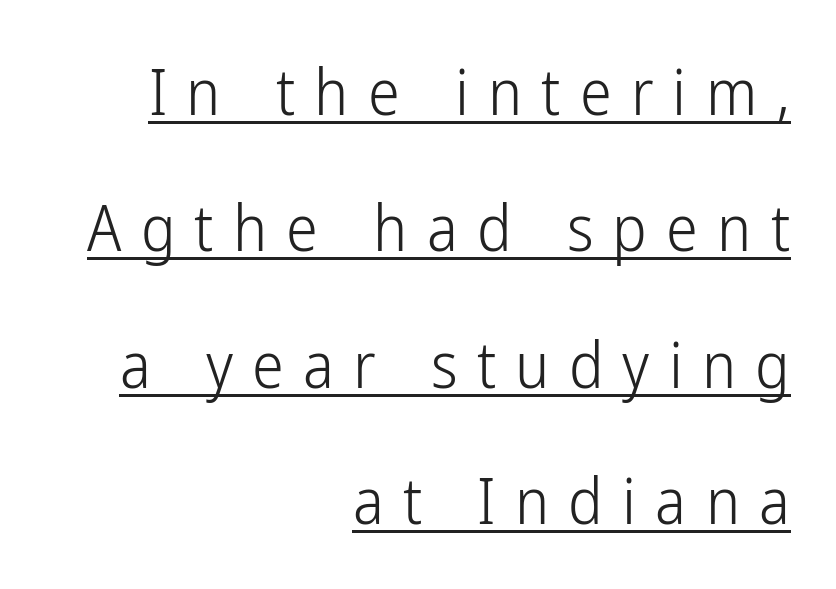
The passage shown is typed in a proportional face where columns would drift. Notice how a bar underscores the lettering throughout. The type is letterspaced generously, with wide tracking. Characters remain perfectly vertical along every line. Does the type have serifs? No, each stem ends abruptly. The rendering uses a large line-height, opening up the rows.
